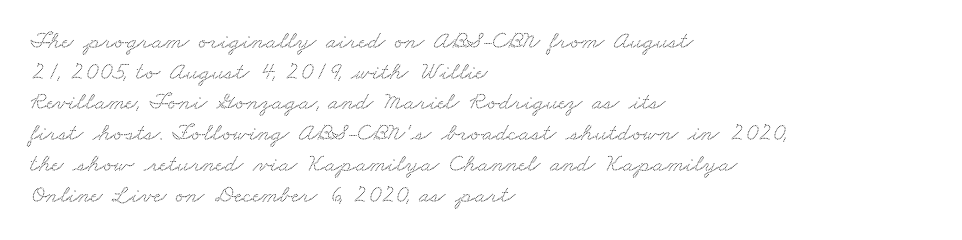
The image shows 25 px text type; set left-aligned, line spacing 1.23x, normal letter spacing, not underlined.
